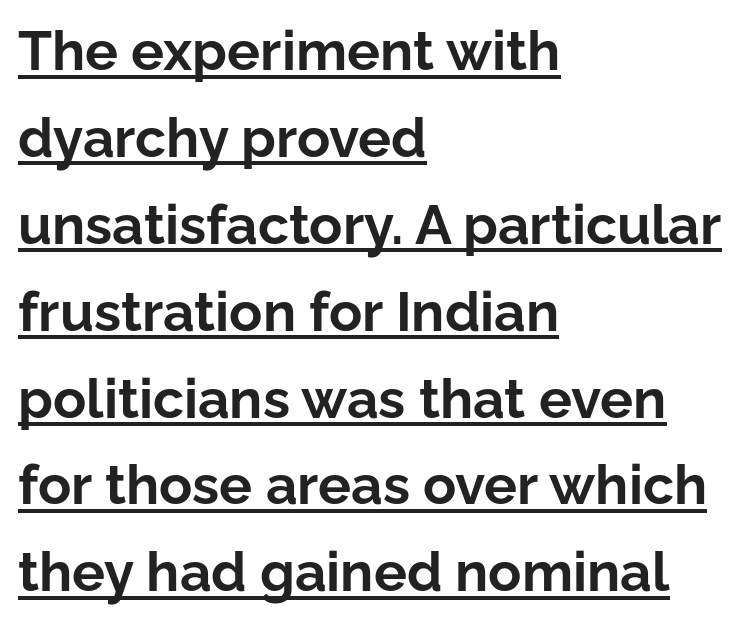
{"serif": "no", "italic": "no", "bold": "yes", "weight": "bold", "width": "normal", "stroke_contrast": "low", "x_height": "medium", "monospaced": "no", "underline": "yes", "align": "left", "line_spacing": "normal", "line_spacing_ratio": 1.58, "letter_spacing": "normal", "letter_spacing_em": 0.0, "glyph_px": 55}
